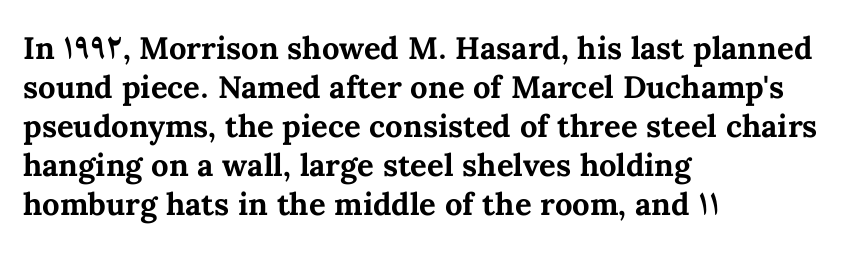
Layout note: lines flush left. Quick note: not italic, upright. What's the leading like? Ordinary, nothing unusual. In terms of weight, the rendering is a true, heavy bold.
